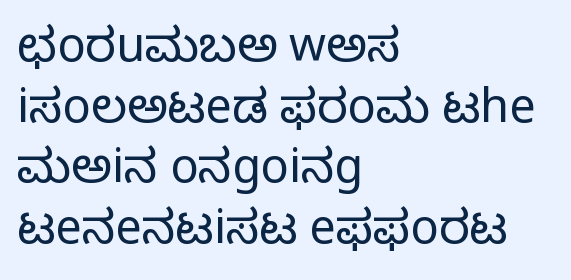
{"serif": "no", "italic": "no", "bold": "no", "weight": "light", "width": "normal", "stroke_contrast": "low", "x_height": "medium", "monospaced": "no", "underline": "no", "align": "left", "line_spacing": "normal", "line_spacing_ratio": 1.29, "letter_spacing": "normal", "letter_spacing_em": 0.0, "glyph_px": 47}
